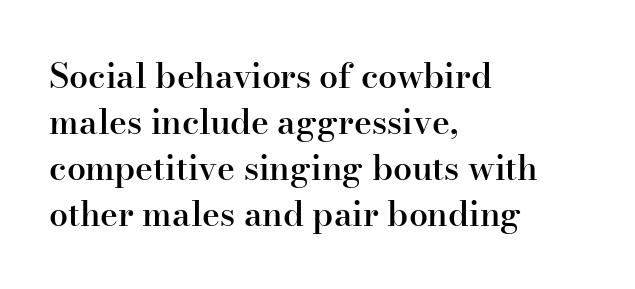
{"serif": "yes", "italic": "no", "bold": "semi", "weight": "semibold", "width": "normal", "stroke_contrast": "high", "x_height": "small", "monospaced": "no", "underline": "no", "align": "left", "line_spacing": "normal", "line_spacing_ratio": 1.35, "letter_spacing": "normal", "letter_spacing_em": 0.0, "glyph_px": 34}
